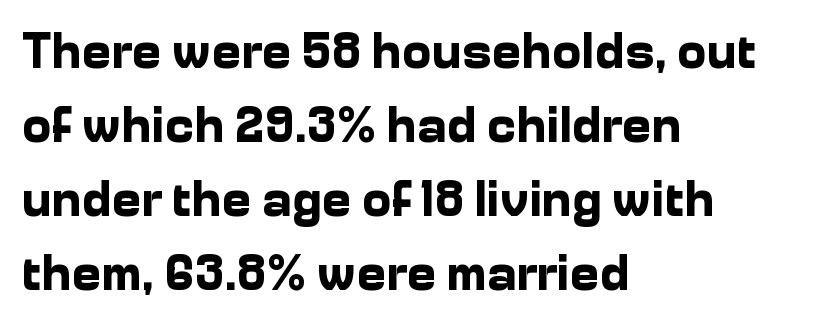
Q: Is the text bold? A: Yes.
Q: Is the text italic (slanted)? A: No, it is upright.
Q: Is the typeface a serif or a sans-serif typeface? A: Sans-serif.
Q: Is the text underlined? A: No.
Q: How is the paragraph aligned? A: Left-aligned.
Q: Is the spacing between letters normal or unusually wide? A: Normal.
Q: Is the spacing between lines tight, normal or loose? A: Normal.
Q: Width (condensed, normal, or wide)? A: Normal.
Q: Stroke contrast? A: Low.
Q: x-height? A: Medium.
Q: Monospaced? A: No.
